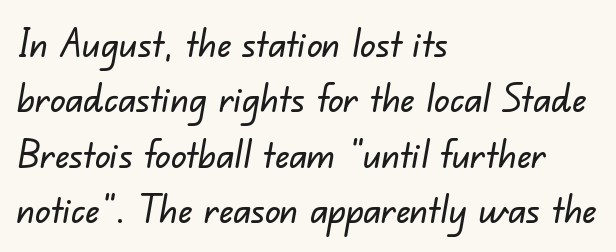
{"serif": "no", "width": "normal", "stroke_contrast": "low", "x_height": "small", "monospaced": "no", "underline": "no", "align": "left", "line_spacing": "normal", "line_spacing_ratio": 1.46, "letter_spacing": "normal", "letter_spacing_em": 0.0, "glyph_px": 38}
